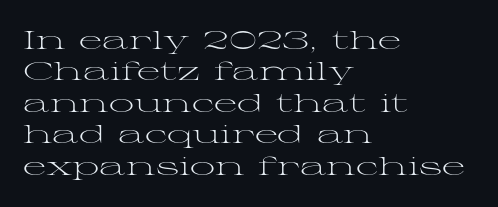
The image shows 25 px text type, upright; set left-aligned, normal line spacing (1.26x), normal letter spacing, not underlined.
